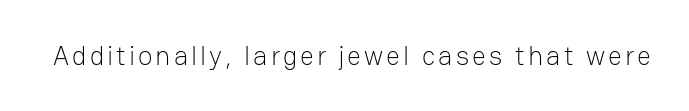
The image shows 27 px text type, upright; set not underlined.
